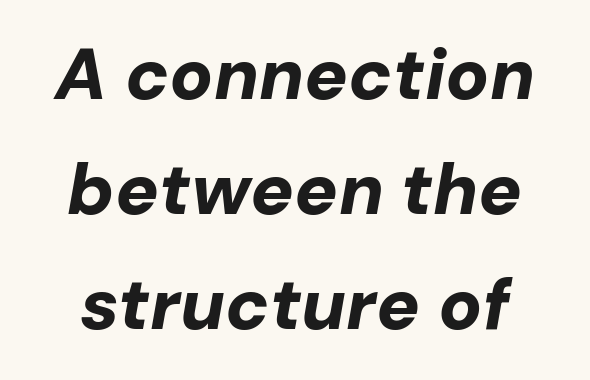
The words here are not underlined. When letters slant like this, we call the style italic. Heavy, bold letterforms. Is there much room between lines? A standard amount, neither cramped nor airy. This rendering leaves character spacing at its baseline value.
